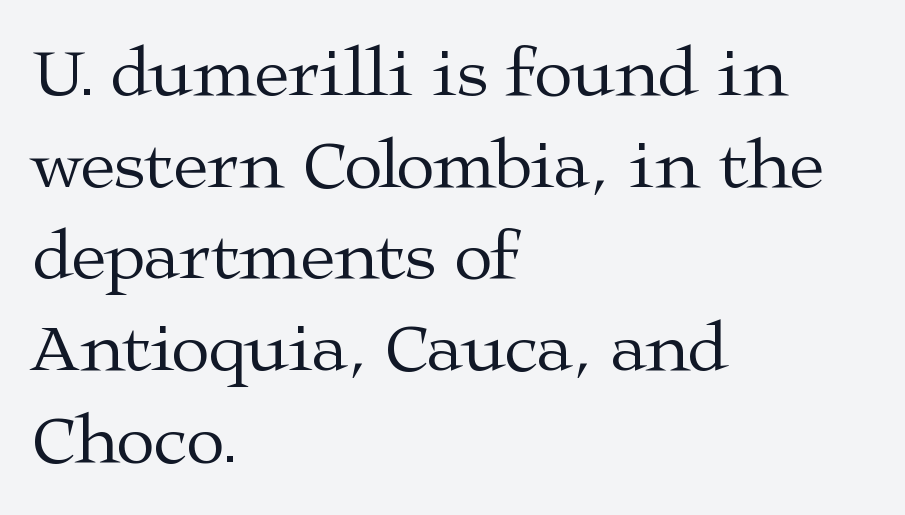
Nothing unusual about the tracking: characters are spaced as the font intends. The lines sit at an ordinary, default distance from one another. Posture: vertical. These lines are set flush left with a ragged right edge. Letterform terminals end in serifs throughout the passage. Note the varied advance widths — an 'i' is clearly narrower than an 'm'.
